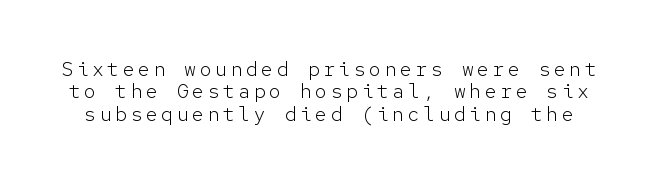
Q: Is the text bold? A: No.
Q: Is the text italic (slanted)? A: No, it is upright.
Q: Is the text underlined? A: No.
Q: Is the spacing between lines tight, normal or loose? A: Tight.
